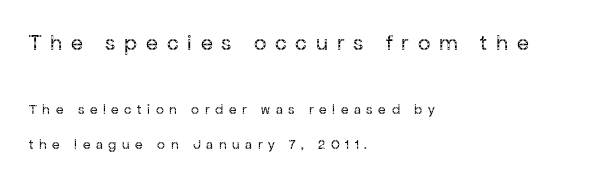
Q: Is the text bold? A: No.
Q: Is the text italic (slanted)? A: No, it is upright.
Q: Is the text underlined? A: No.
Q: How is the paragraph aligned? A: Left-aligned.
Q: Is the spacing between letters normal or unusually wide? A: Unusually wide.
Q: Is the spacing between lines tight, normal or loose? A: Loose.
Q: Which block of text is set in a larger size, the first (top) or the second (bottom)? A: The first (top) one.
